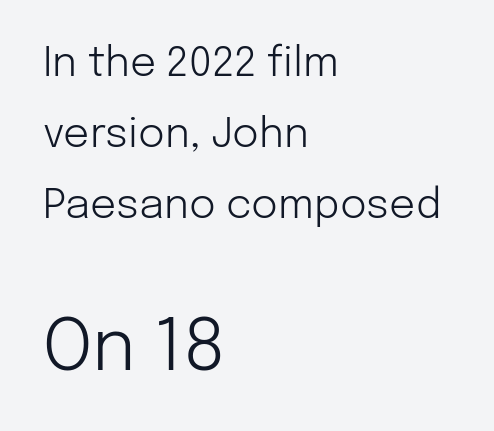
{"serif": "no", "italic": "no", "bold": "no", "weight": "light", "width": "normal", "stroke_contrast": "low", "x_height": "medium", "monospaced": "no", "underline": "no", "align": "left", "line_spacing_ratio": 1.73, "letter_spacing": "normal", "letter_spacing_em": 0.0, "larger_block": "second", "size_ratio": 1.76, "glyph_px": 72}
